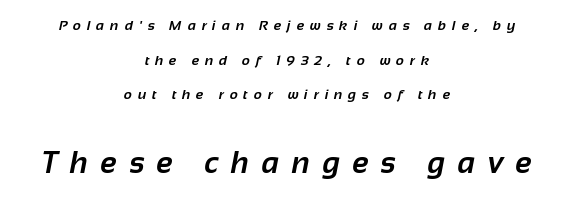
Q: Is the text bold? A: Yes.
Q: Is the typeface a serif or a sans-serif typeface? A: Sans-serif.
Q: Is the text underlined? A: No.
Q: How is the paragraph aligned? A: Centered.
Q: Is the spacing between letters normal or unusually wide? A: Unusually wide.
Q: Is the spacing between lines tight, normal or loose? A: Loose.
Q: Which block of text is set in a larger size, the first (top) or the second (bottom)? A: The second (bottom) one.
Q: Width (condensed, normal, or wide)? A: Normal.
Q: Stroke contrast? A: Low.
Q: x-height? A: Medium.
Q: Monospaced? A: No.
